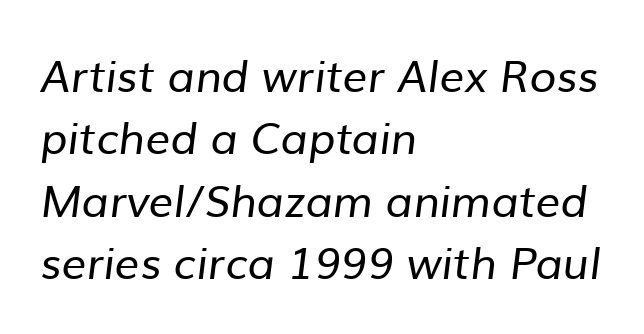
The face looks like a standard text weight, possibly lighter. This rendering uses left alignment, leaving the right contour irregular. The space beneath each line is pristine and unruled. Regular leading. Varying glyph widths throughout — classic text-font behaviour. Does extra space separate the letters? No, they use regular spacing.
